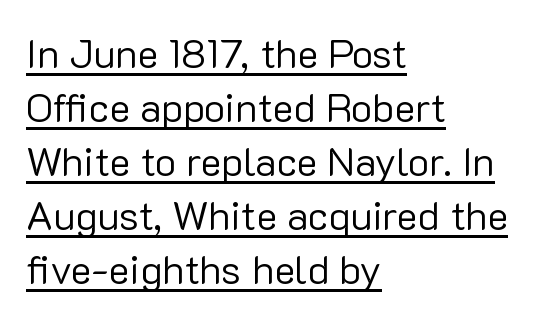
The rendering uses a moderate line-height, typical for paragraphs. This is underlined copy, the kind a proofreader might mark for attention. Honestly, the letter spacing is just normal — you wouldn't notice it. Ink coverage per letter is moderate at most. Unlike a traditional serif, this face leaves its strokes unadorned.
